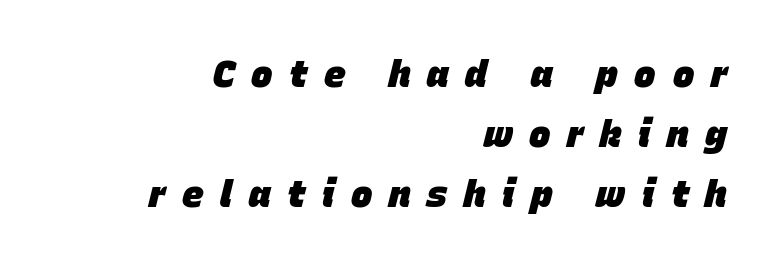
The image shows 36 px heavy type, italic (leaning right); set right-aligned, normal line spacing (1.66x), unusually wide letter spacing (+0.46 em), not underlined; low stroke contrast and a large x-height.
